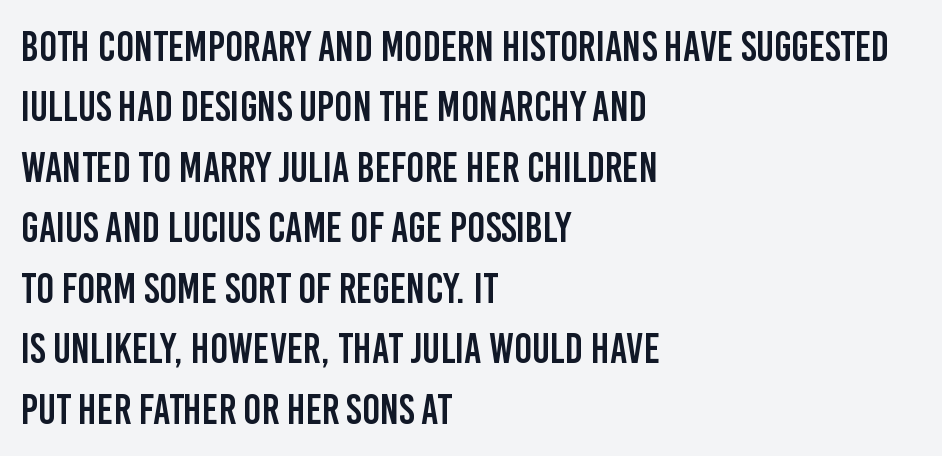
Q: Is the text italic (slanted)? A: No, it is upright.
Q: Is the typeface a serif or a sans-serif typeface? A: Sans-serif.
Q: Is the text underlined? A: No.
Q: How is the paragraph aligned? A: Left-aligned.
Q: Is the spacing between letters normal or unusually wide? A: Normal.
Q: Is the spacing between lines tight, normal or loose? A: Normal.
Q: Width (condensed, normal, or wide)? A: Condensed.
Q: Stroke contrast? A: Low.
Q: x-height? A: Large.
Q: Monospaced? A: No.
